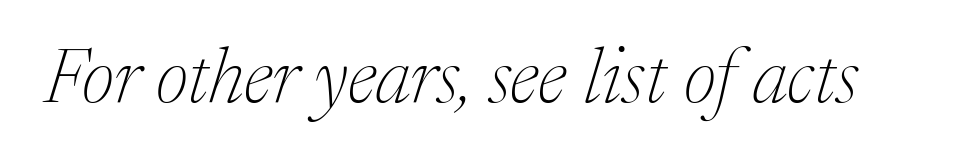
The image shows 77 px thin serif type, italic (leaning right); set normal letter spacing, not underlined; medium stroke contrast and a medium x-height.
